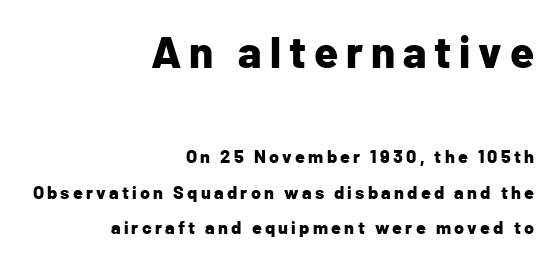
{"serif": "no", "italic": "no", "bold": "yes", "weight": "bold", "width": "normal", "stroke_contrast": "low", "x_height": "medium", "monospaced": "no", "underline": "no", "align": "right", "line_spacing": "loose", "line_spacing_ratio": 1.96, "larger_block": "first", "size_ratio": 2.44, "glyph_px": 44}
